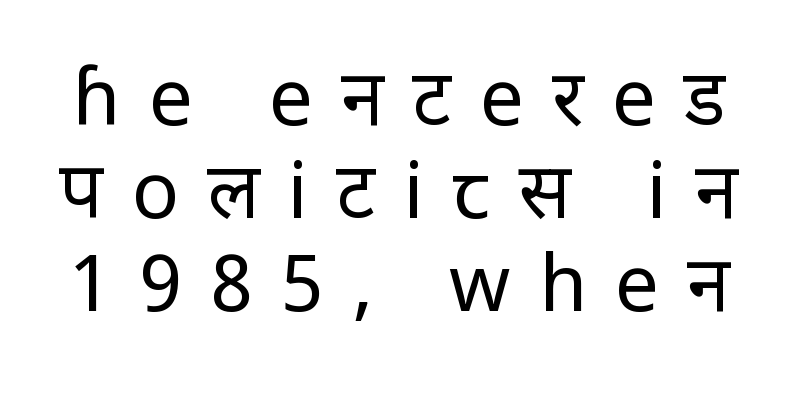
{"serif": "no", "italic": "no", "bold": "no", "weight": "regular", "width": "normal", "stroke_contrast": "low", "x_height": "medium", "monospaced": "no", "underline": "no", "line_spacing_ratio": 1.19, "letter_spacing": "wide", "letter_spacing_em": 0.36, "glyph_px": 78}
